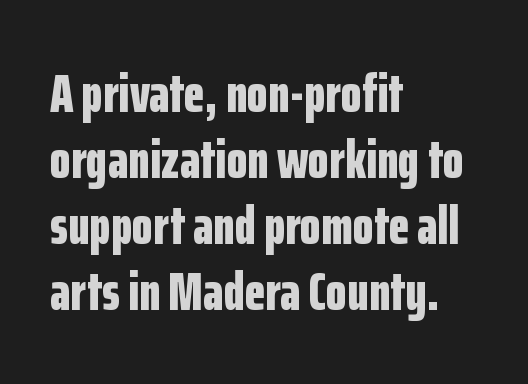
The image shows 54 px bold, condensed sans-serif type, upright; set left-aligned, line spacing 1.22x, normal letter spacing, not underlined; low stroke contrast and a medium x-height.
